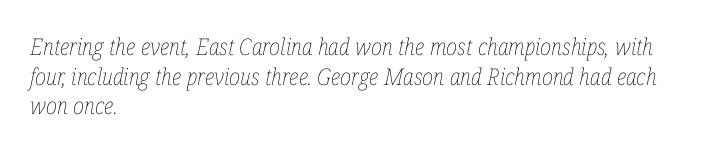
{"italic": "yes", "lean": "right", "slant_degrees": 12, "bold": "no", "underline": "no", "align": "left", "line_spacing": "normal", "line_spacing_ratio": 1.29, "letter_spacing": "normal", "letter_spacing_em": 0.0, "glyph_px": 23}
